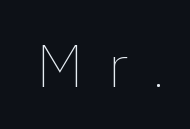
Posture: upright roman. Letter spacing: wide. The passage shown is not underscored anywhere. Varying glyph widths throughout — classic text-font behaviour. Is this a heavy cut? Hardly; it is regular or lighter.
